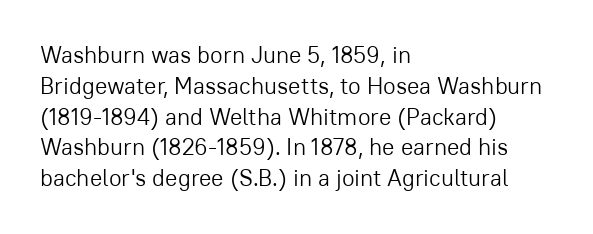
{"italic": "no", "bold": "no", "underline": "no", "align": "left", "line_spacing": "normal", "line_spacing_ratio": 1.34, "letter_spacing": "normal", "letter_spacing_em": 0.0, "glyph_px": 23}
